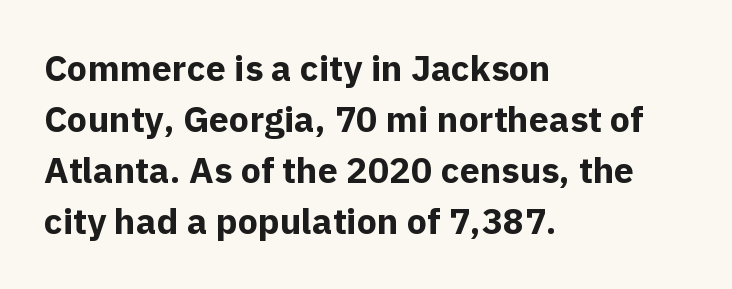
Is the letter spacing exaggerated? No — it looks like the ordinary default. Set as a true bold cut, around the 700 mark. I'd call this a sans setting — the letters go barefoot. A normal amount of white space separates one row of letters from the next. Designer's note — italics off, roman on. Leftover space on each line is placed entirely after the last word.
